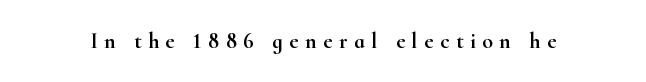
The image shows 22 px text type, upright; set unusually wide letter spacing (+0.3 em), not underlined.
